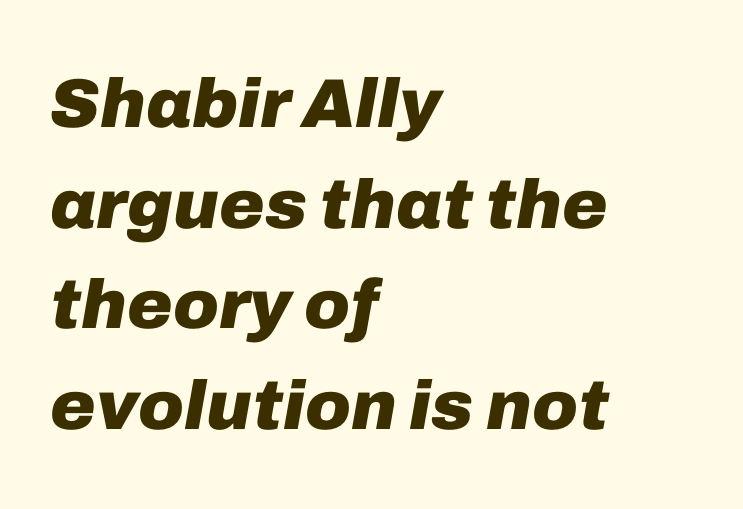
Q: Is the text bold? A: Yes.
Q: Is the text italic (slanted)? A: Yes, it leans right by about 10 degrees.
Q: Is the text underlined? A: No.
Q: How is the paragraph aligned? A: Left-aligned.
Q: Is the spacing between letters normal or unusually wide? A: Normal.
Q: Is the spacing between lines tight, normal or loose? A: Normal.
Q: Width (condensed, normal, or wide)? A: Normal.
Q: Stroke contrast? A: Low.
Q: x-height? A: Medium.
Q: Monospaced? A: No.
